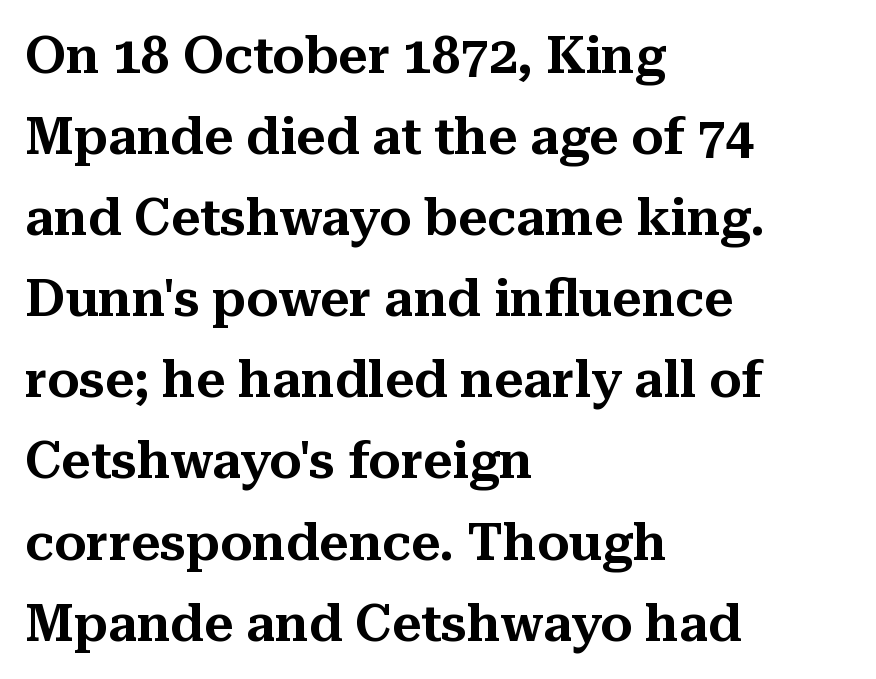
The image shows 51 px serif type, upright; set left-aligned, normal line spacing (1.59x), normal letter spacing, not underlined; medium stroke contrast and a medium x-height.
